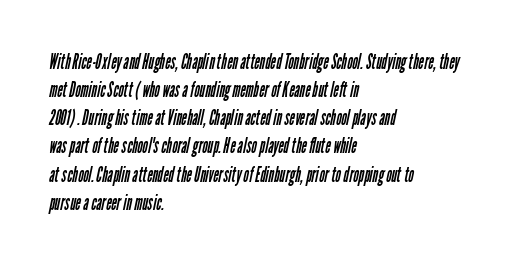
Default kerning and tracking; the words read as compact shapes. A normal amount of white space separates one row of letters from the next. Does the copy run flush right? No — it runs flush left. Plain, unruled lines of type.
